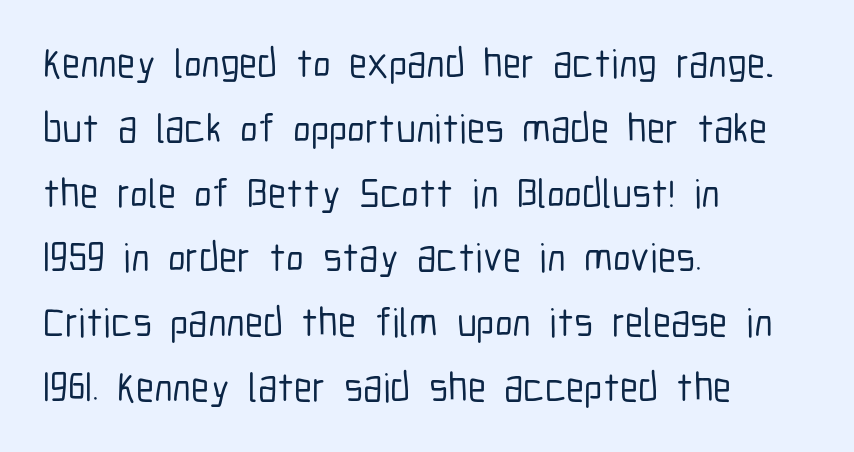
The image shows 41 px condensed sans-serif type, upright; set left-aligned, normal line spacing (1.58x), normal letter spacing, not underlined; low stroke contrast and a medium x-height.
